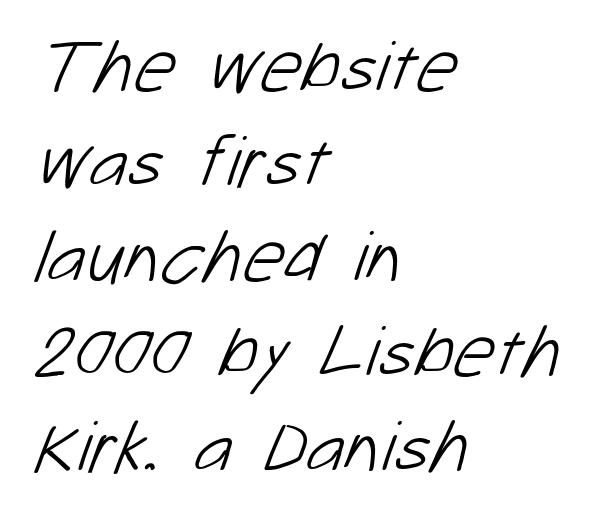
Does the leading feel generous? No, just average. The horizontal fit of the characters is conventional and even. The letters look calm and open, with moderate or lighter stems. The glyphs in this specimen are sans serif.
